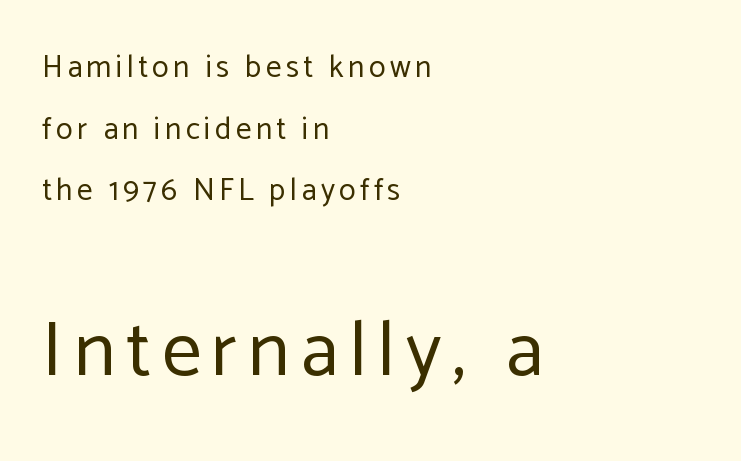
Q: Is the text bold? A: No.
Q: Is the text italic (slanted)? A: No, it is upright.
Q: Is the typeface a serif or a sans-serif typeface? A: Sans-serif.
Q: Is the text underlined? A: No.
Q: How is the paragraph aligned? A: Left-aligned.
Q: Is the spacing between lines tight, normal or loose? A: Loose.
Q: Which block of text is set in a larger size, the first (top) or the second (bottom)? A: The second (bottom) one.
Q: Width (condensed, normal, or wide)? A: Normal.
Q: Stroke contrast? A: Low.
Q: x-height? A: Medium.
Q: Monospaced? A: No.
